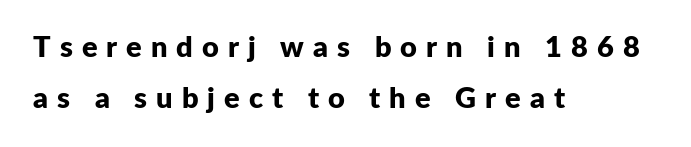
Rule under the text: the space is simply empty. Unlike italic type, these characters show no tilt at all. I'd call this a sans setting — the letters go barefoot. The font is running at its bold setting.
